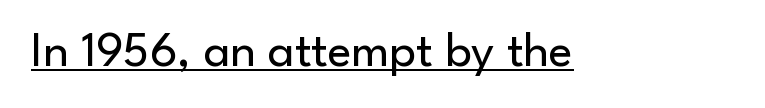
Q: Is the text bold? A: No.
Q: Is the text italic (slanted)? A: No, it is upright.
Q: Is the typeface a serif or a sans-serif typeface? A: Sans-serif.
Q: Is the text underlined? A: Yes.
Q: Is the spacing between letters normal or unusually wide? A: Normal.
Q: Width (condensed, normal, or wide)? A: Normal.
Q: Stroke contrast? A: Low.
Q: x-height? A: Small.
Q: Monospaced? A: No.
